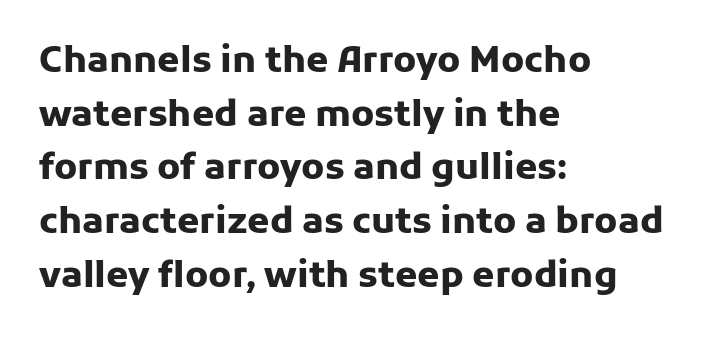
Nope, no serifs anywhere on these letters. Any mark beneath the type? The region is blank. In CSS terms this would be text-align: left. A full-strength bold gives these letters their thick strokes. The rendering uses natural spacing where letterforms have individual widths.
